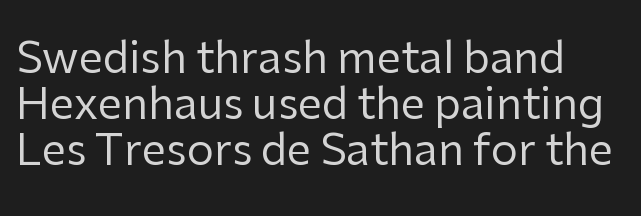
Q: Is the text bold? A: No.
Q: Is the text italic (slanted)? A: No, it is upright.
Q: Is the typeface a serif or a sans-serif typeface? A: Sans-serif.
Q: Is the text underlined? A: No.
Q: Is the spacing between letters normal or unusually wide? A: Normal.
Q: Is the spacing between lines tight, normal or loose? A: Tight.
Q: Width (condensed, normal, or wide)? A: Normal.
Q: Stroke contrast? A: Low.
Q: x-height? A: Medium.
Q: Monospaced? A: No.
